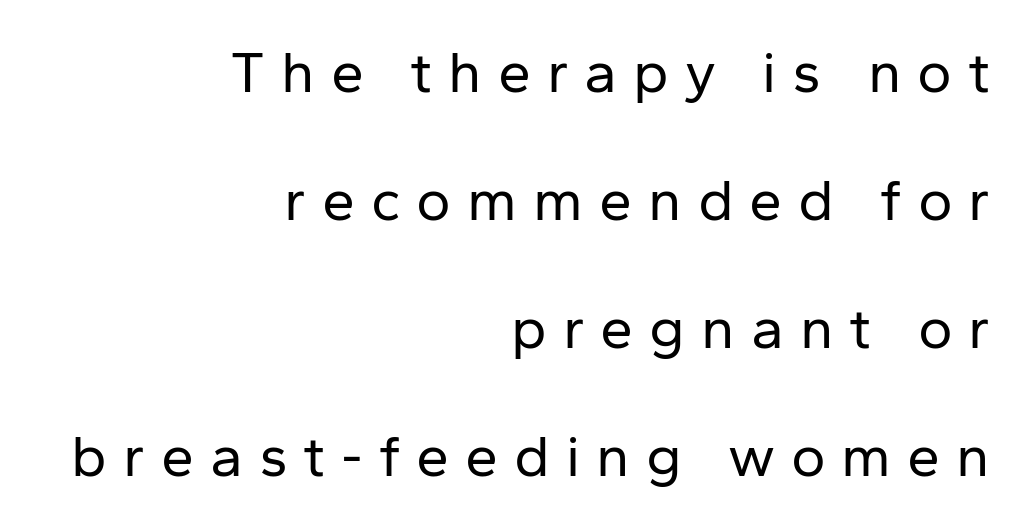
Just letters on the line, the space beneath them empty. Tall strokes in this sample are plumb rather than angled. Do the characters align in a grid? No, the font is proportional. The letters carry no serifs — their stems end cleanly without finishing strokes. Stems here are at most as thick as an everyday book face.
